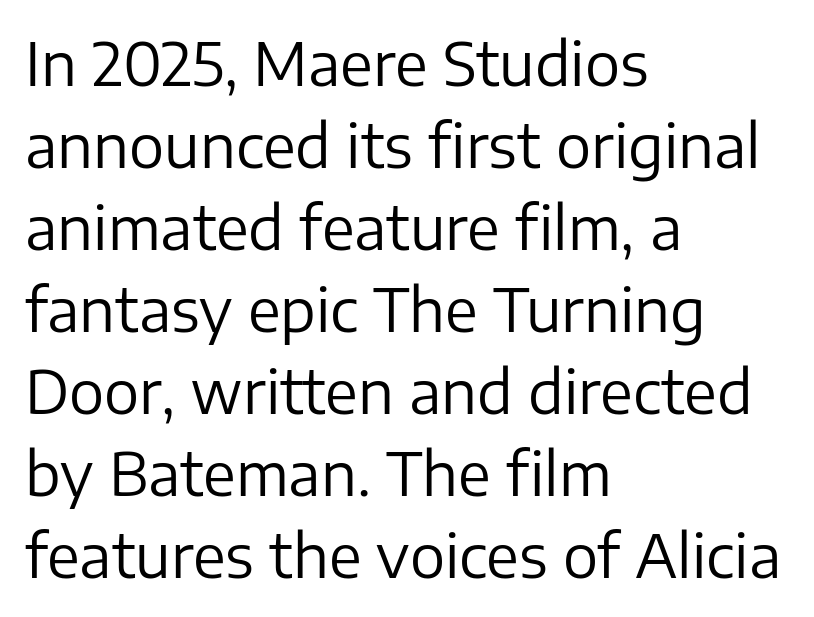
{"serif": "no", "italic": "no", "bold": "no", "weight": "regular", "width": "normal", "stroke_contrast": "low", "x_height": "medium", "monospaced": "no", "underline": "no", "align": "left", "line_spacing": "normal", "line_spacing_ratio": 1.39, "letter_spacing": "normal", "letter_spacing_em": 0.0, "glyph_px": 59}
